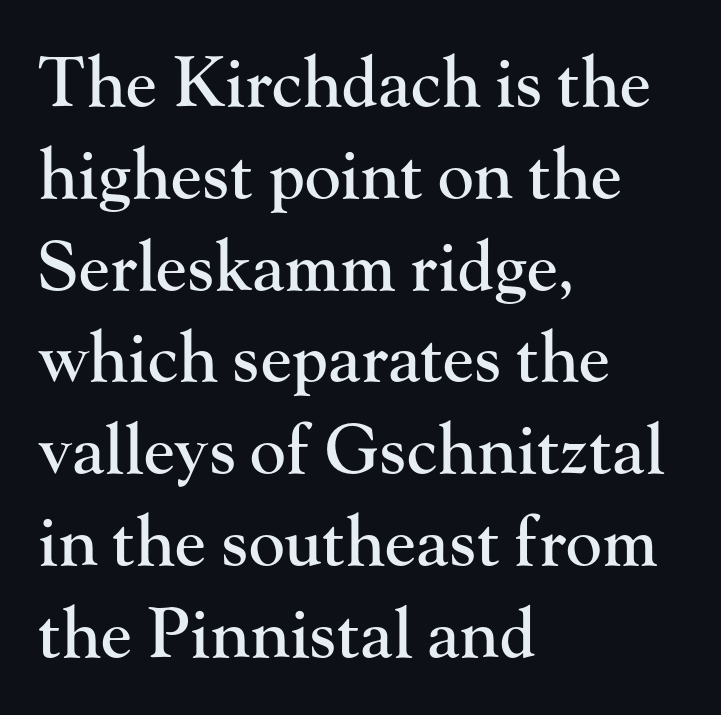
The image shows 68 px serif type, upright; set left-aligned, normal line spacing (1.35x), normal letter spacing, not underlined; high stroke contrast and a small x-height.
